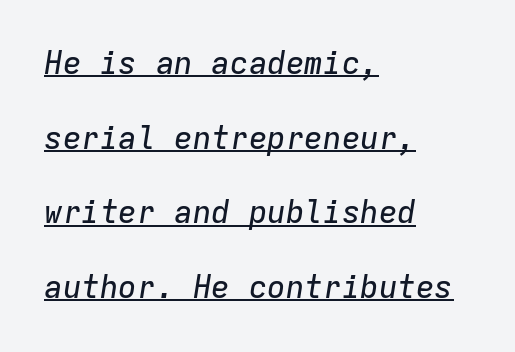
The image shows 31 px text type, italic (leaning right), monospaced; set left-aligned, loose line spacing (2.41x), normal letter spacing, underlined; low stroke contrast and a medium x-height.
